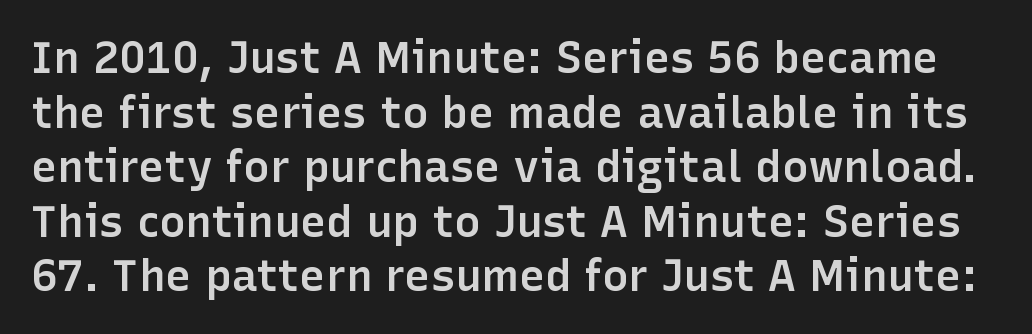
Q: Is the text bold? A: Semi-bold.
Q: Is the text italic (slanted)? A: No, it is upright.
Q: Is the typeface a serif or a sans-serif typeface? A: Sans-serif.
Q: Is the text underlined? A: No.
Q: Is the spacing between letters normal or unusually wide? A: Normal.
Q: Width (condensed, normal, or wide)? A: Normal.
Q: Stroke contrast? A: Low.
Q: x-height? A: Medium.
Q: Monospaced? A: No.
